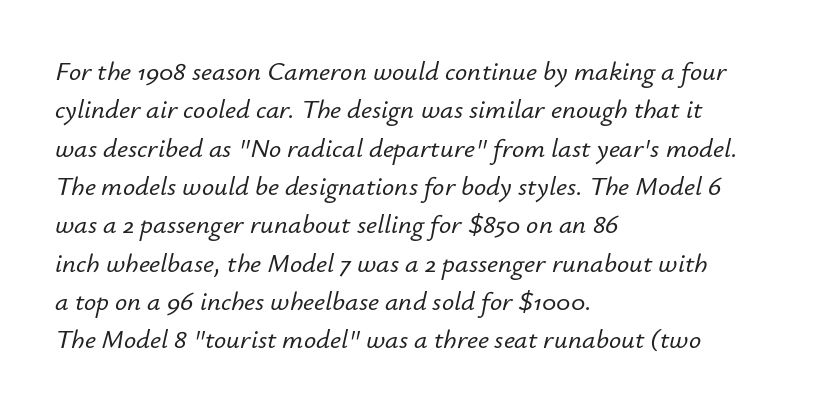
The leading is moderate, giving the passage an even texture. Characters follow at the spacing the type designer built in. Posture: slanted. All the whitespace from short lines collects on the right. The string is rendered with underlining switched off.
